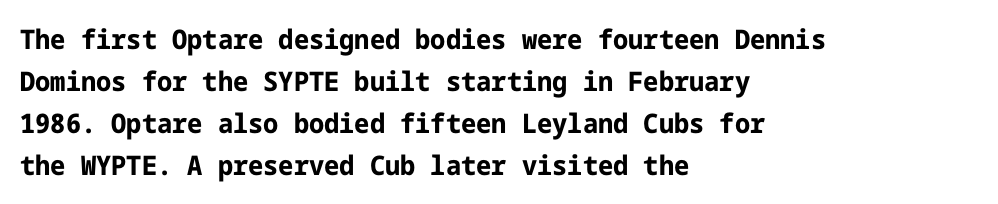
{"italic": "no", "bold": "yes", "underline": "no", "align": "left", "line_spacing": "normal", "line_spacing_ratio": 1.56, "letter_spacing": "normal", "letter_spacing_em": 0.0, "glyph_px": 27}
